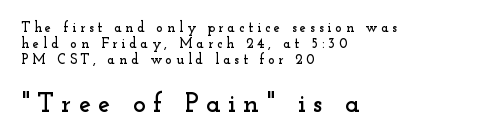
{"italic": "no", "underline": "no", "align": "left", "line_spacing": "tight", "line_spacing_ratio": 1.15, "letter_spacing": "wide", "letter_spacing_em": 0.27, "larger_block": "second", "size_ratio": 1.93, "glyph_px": 27}
